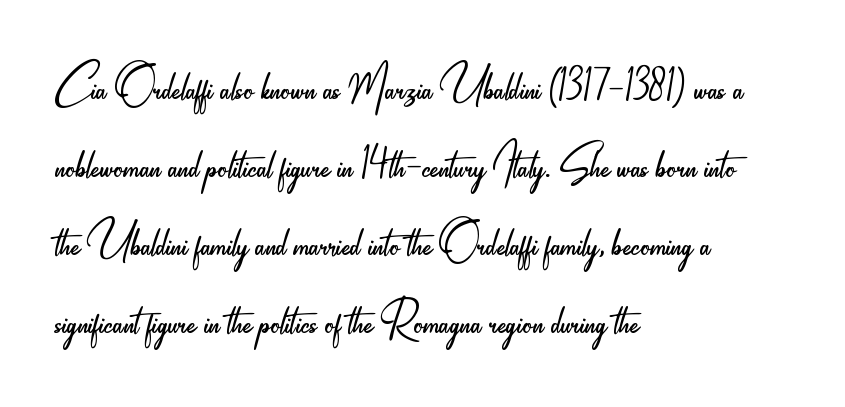
{"serif": "no", "bold": "no", "weight": "light", "width": "condensed", "stroke_contrast": "low", "x_height": "small", "monospaced": "no", "underline": "no", "align": "left", "line_spacing": "normal", "line_spacing_ratio": 1.28, "letter_spacing": "normal", "letter_spacing_em": 0.0, "glyph_px": 61}
